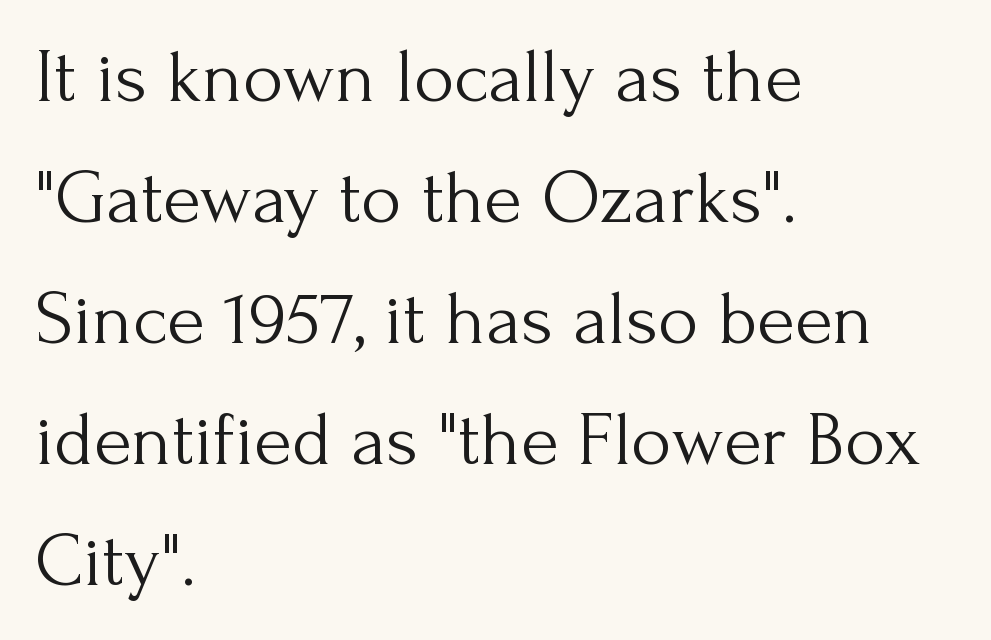
The image shows 77 px light serif type, upright; set left-aligned, normal line spacing (1.57x), normal letter spacing, not underlined; medium stroke contrast and a small x-height.
